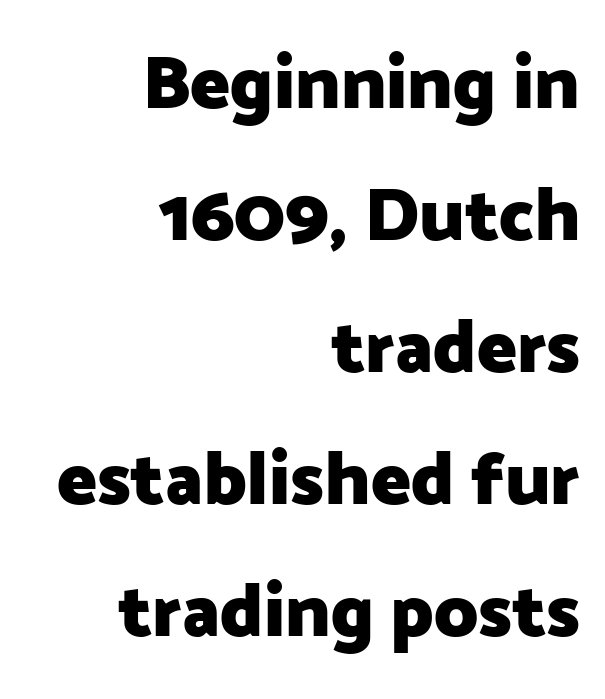
Q: Is the text bold? A: Yes.
Q: Is the text italic (slanted)? A: No, it is upright.
Q: Is the typeface a serif or a sans-serif typeface? A: Sans-serif.
Q: Is the text underlined? A: No.
Q: How is the paragraph aligned? A: Right-aligned.
Q: Is the spacing between letters normal or unusually wide? A: Normal.
Q: Width (condensed, normal, or wide)? A: Normal.
Q: Stroke contrast? A: Low.
Q: x-height? A: Medium.
Q: Monospaced? A: No.
